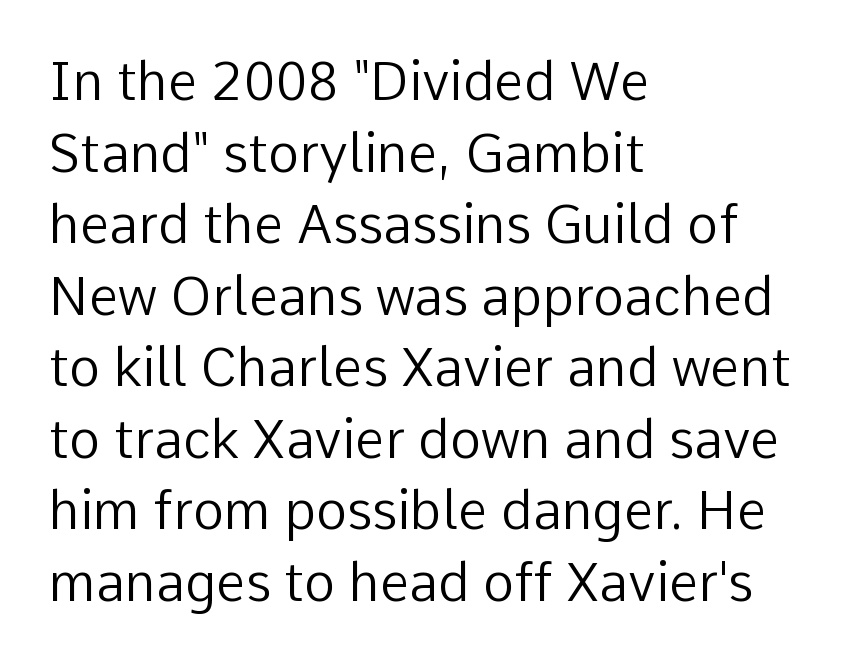
The image shows 53 px regular-weight sans-serif type, upright; set left-aligned, normal line spacing (1.35x), normal letter spacing, not underlined; low stroke contrast and a medium x-height.
